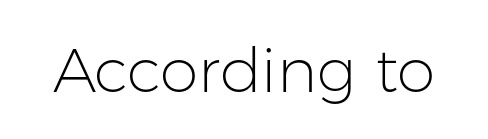
Q: Is the text bold? A: No.
Q: Is the text italic (slanted)? A: No, it is upright.
Q: Is the typeface a serif or a sans-serif typeface? A: Sans-serif.
Q: Is the text underlined? A: No.
Q: Is the spacing between letters normal or unusually wide? A: Normal.
Q: Width (condensed, normal, or wide)? A: Normal.
Q: Stroke contrast? A: Low.
Q: x-height? A: Medium.
Q: Monospaced? A: No.
